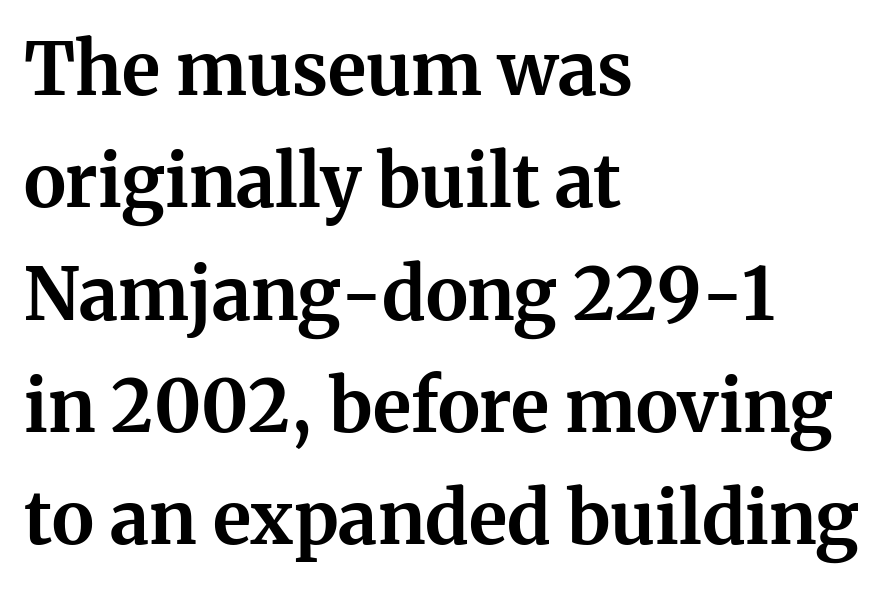
Nope, not italic — everything's standing straight. Observe the ordinary spacing: letters are neighbours, not strangers. The baseline area is clear. The text block is weighted toward the left margin, trailing off unevenly rightward. One glance says typical: line gaps are just what's usual.
